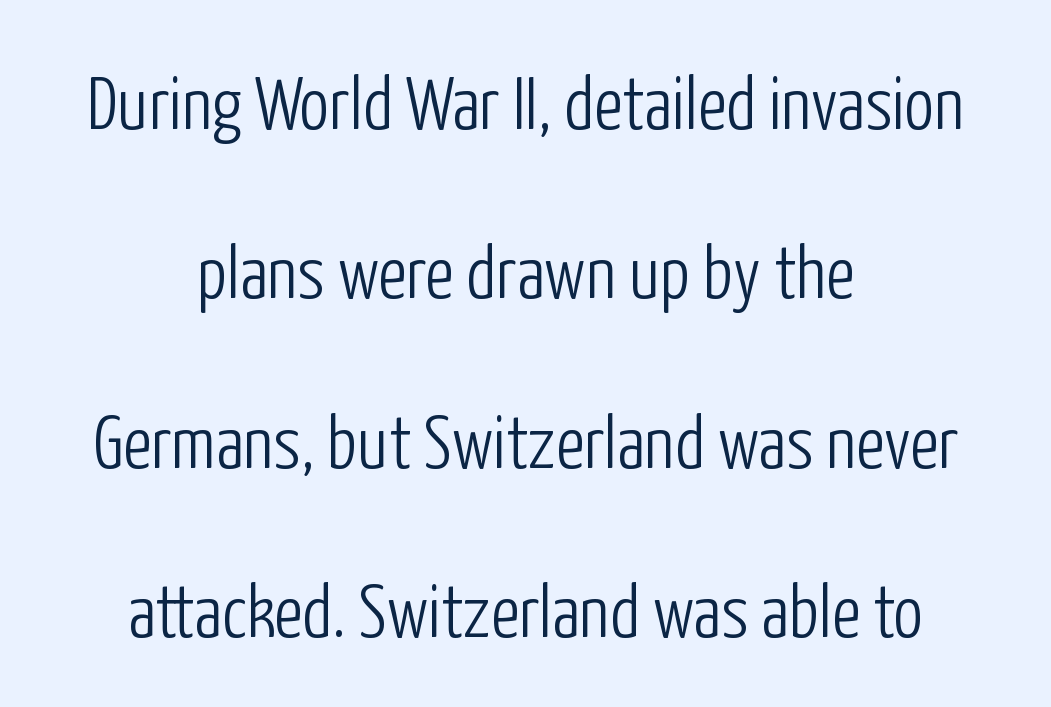
The image shows 75 px light, condensed sans-serif type, upright; set centered, loose line spacing (2.26x), normal letter spacing, not underlined; low stroke contrast and a medium x-height.
